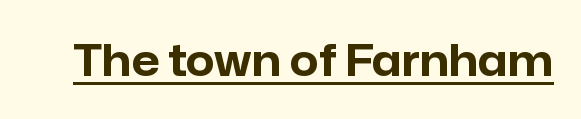
{"serif": "no", "italic": "no", "bold": "yes", "weight": "bold", "width": "normal", "stroke_contrast": "low", "x_height": "medium", "monospaced": "no", "underline": "yes", "letter_spacing": "normal", "letter_spacing_em": 0.0, "glyph_px": 44}
